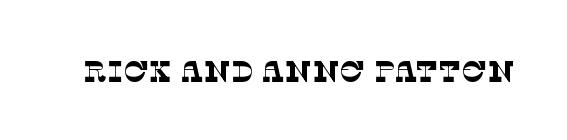
{"serif": "yes", "bold": "no", "weight": "thin", "width": "normal", "stroke_contrast": "low", "x_height": "large", "monospaced": "no", "underline": "no", "letter_spacing": "normal", "letter_spacing_em": 0.0, "glyph_px": 30}
